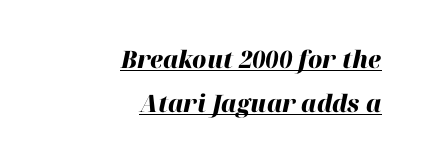
Somebody hit Ctrl+U on this one — the words are underlined. Typesetter's note: full bold, strokes at maximum text heaviness. This rendering leaves character spacing at its baseline value. Does the lettering tilt? It does — this is italic. If you drew a ruler down the right edge, every line would touch it.
